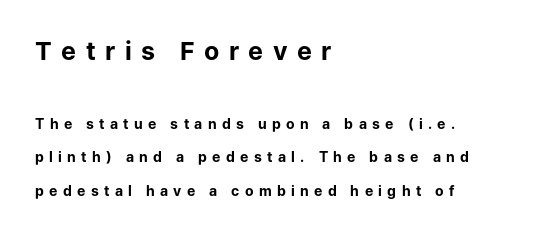
{"italic": "no", "bold": "yes", "underline": "no", "align": "left", "line_spacing": "loose", "line_spacing_ratio": 2.39, "letter_spacing": "wide", "letter_spacing_em": 0.38, "larger_block": "first", "size_ratio": 1.79, "glyph_px": 25}
